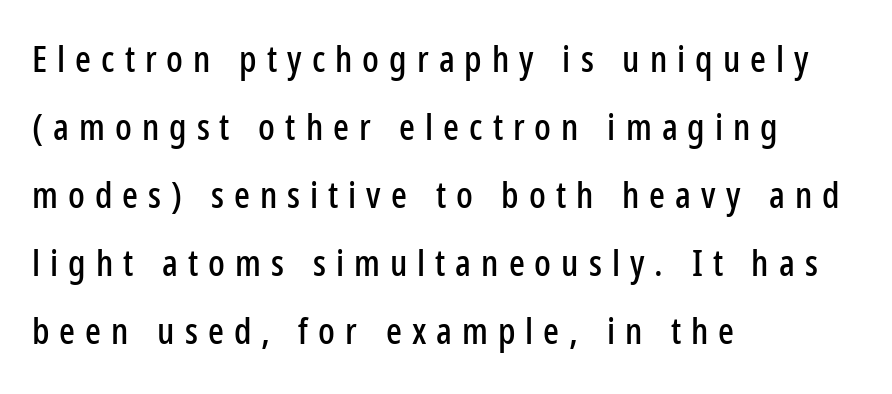
Designer's note — italics off, roman on. These lines are rendered in a variable-pitch font. The paragraph has a hard left edge and a soft right edge. Beneath every word, the page is bare. The glyphs in this specimen are sans serif.
